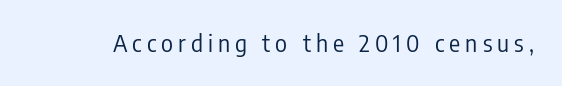
Q: Is the text bold? A: No.
Q: Is the text italic (slanted)? A: No, it is upright.
Q: Is the text underlined? A: No.
Q: Is the spacing between letters normal or unusually wide? A: Unusually wide.
